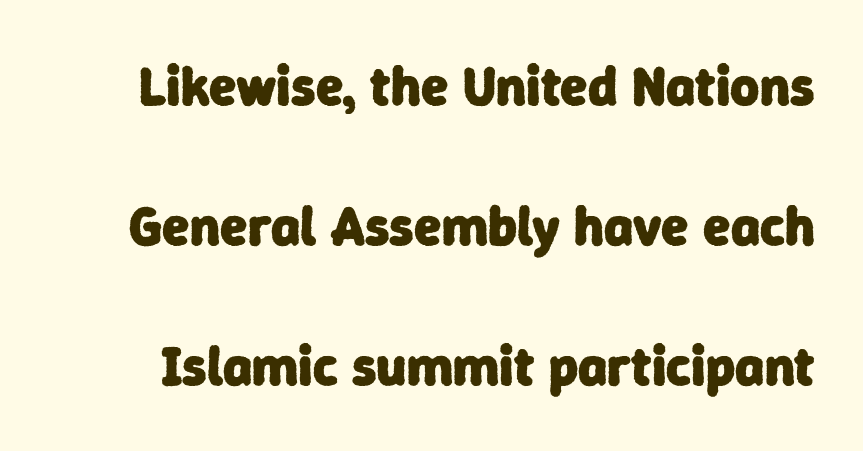
Q: Is the text bold? A: Yes.
Q: Is the typeface a serif or a sans-serif typeface? A: Sans-serif.
Q: Is the text underlined? A: No.
Q: Is the spacing between letters normal or unusually wide? A: Normal.
Q: Is the spacing between lines tight, normal or loose? A: Loose.
Q: Width (condensed, normal, or wide)? A: Normal.
Q: Stroke contrast? A: Low.
Q: x-height? A: Medium.
Q: Monospaced? A: No.
